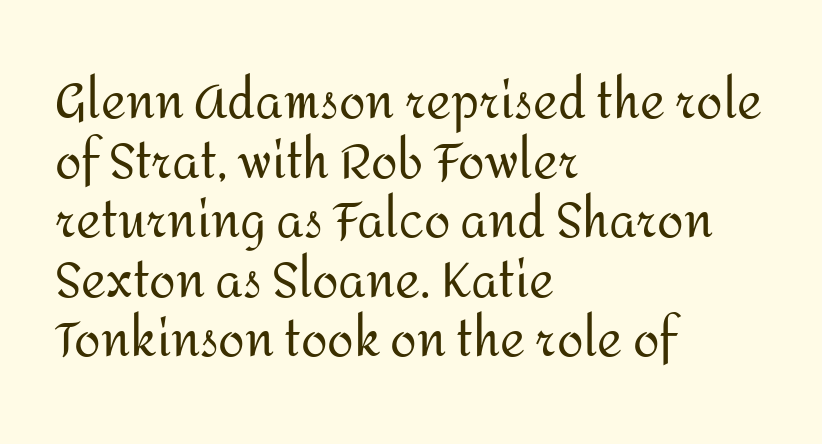
Caption: standard tracking, unaltered. This rendering employs a face without finishing strokes, i.e., a sans-serif. Vertical strokes here are truly vertical. Beneath every word, the page is bare. Weight: in the light-to-regular range.
